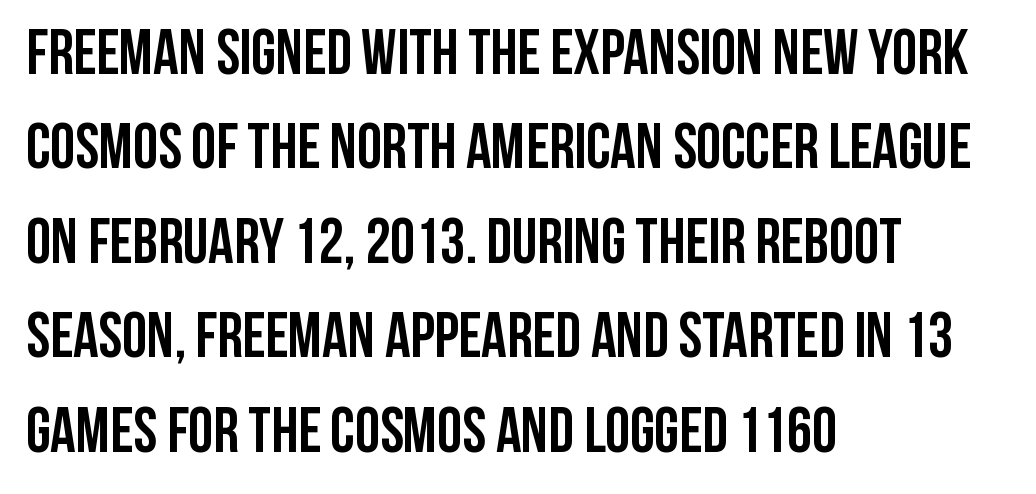
What stands out about the letter spacing? Nothing — it is the standard amount. Horizontal bands of white between lines are of average thickness. Summary of weight: heavy, a full bold. Proportional: the letters do not fall into vertical columns.
